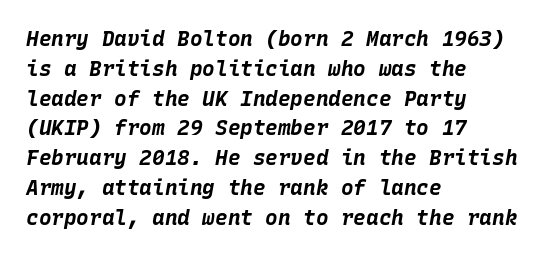
The image shows 21 px bold type, italic (leaning right); set left-aligned, normal line spacing (1.42x), normal letter spacing, not underlined.
